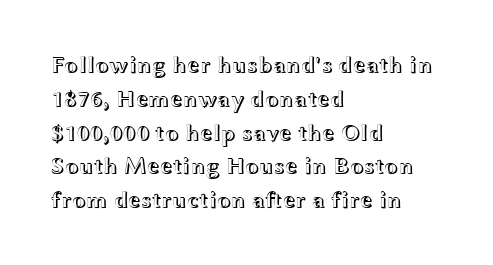
{"italic": "no", "underline": "no", "align": "left", "line_spacing": "normal", "line_spacing_ratio": 1.47, "letter_spacing": "normal", "letter_spacing_em": 0.0, "glyph_px": 23}
